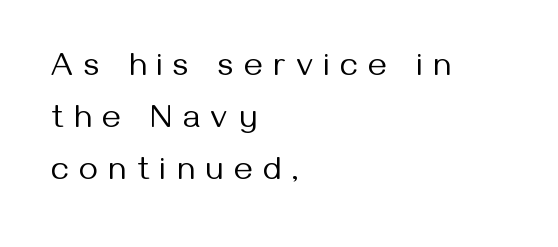
Q: Is the text bold? A: No.
Q: Is the text italic (slanted)? A: No, it is upright.
Q: Is the typeface a serif or a sans-serif typeface? A: Sans-serif.
Q: Is the text underlined? A: No.
Q: How is the paragraph aligned? A: Left-aligned.
Q: Is the spacing between letters normal or unusually wide? A: Unusually wide.
Q: Is the spacing between lines tight, normal or loose? A: Normal.
Q: Width (condensed, normal, or wide)? A: Normal.
Q: Stroke contrast? A: Medium.
Q: x-height? A: Medium.
Q: Monospaced? A: No.
